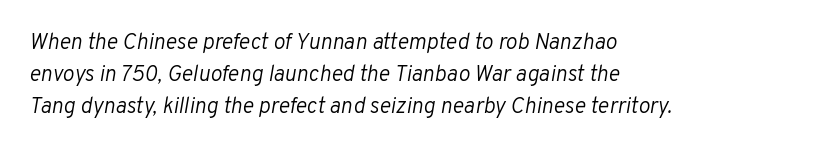
Descenders hang freely into open space. Does extra space separate the letters? No, they use regular spacing. The whole block is typeset with a tilt. The space between consecutive lines is moderate. Counters stay open thanks to moderate or lighter strokes. One-word summary of the alignment: left.
